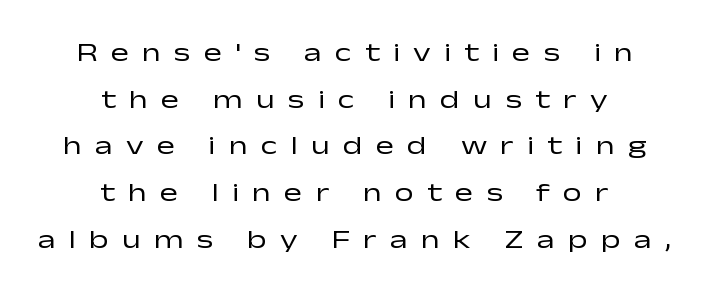
Q: Is the text bold? A: No.
Q: Is the text italic (slanted)? A: No, it is upright.
Q: Is the text underlined? A: No.
Q: How is the paragraph aligned? A: Centered.
Q: Is the spacing between letters normal or unusually wide? A: Unusually wide.
